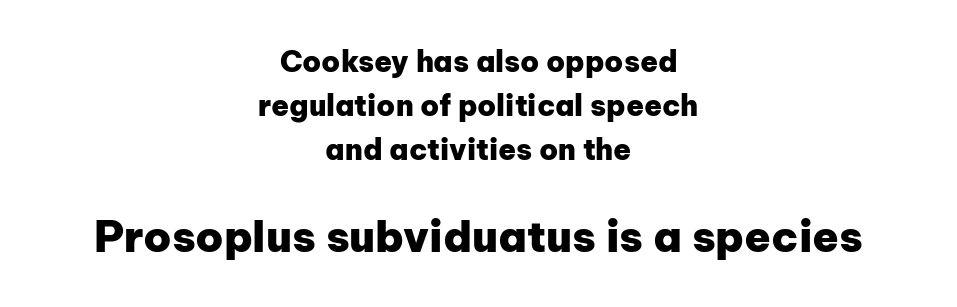
The image shows 43 px heavy sans-serif type, upright; set centered, normal line spacing (1.51x), normal letter spacing, not underlined; the second (bottom) block is 1.48x larger; low stroke contrast and a medium x-height.
